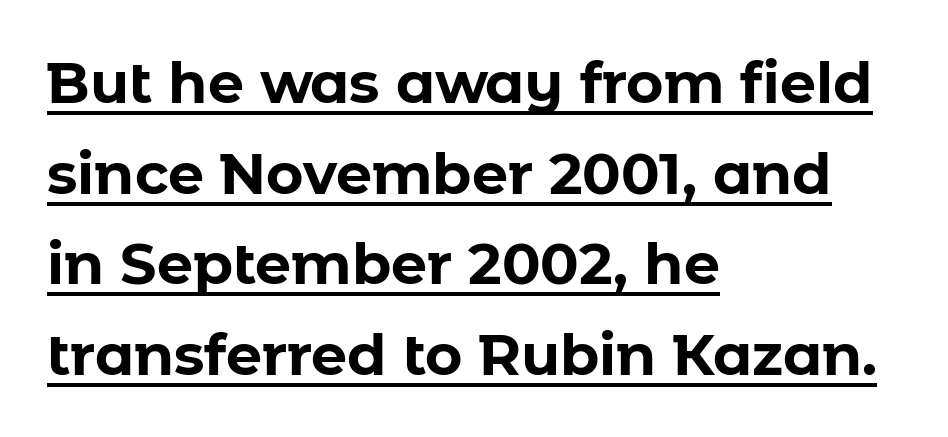
{"serif": "no", "italic": "no", "bold": "yes", "weight": "bold", "width": "normal", "stroke_contrast": "low", "x_height": "medium", "monospaced": "no", "underline": "yes", "align": "left", "line_spacing": "normal", "line_spacing_ratio": 1.59, "letter_spacing": "normal", "letter_spacing_em": 0.0, "glyph_px": 57}
